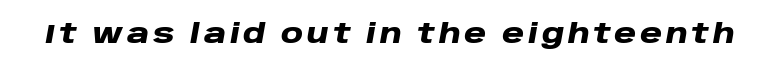
Does the weight exceed regular? Yes, all the way to bold. The glyphs are unaccompanied by any horizontal stroke below them. Does the lettering tilt? It does — this is italic.
